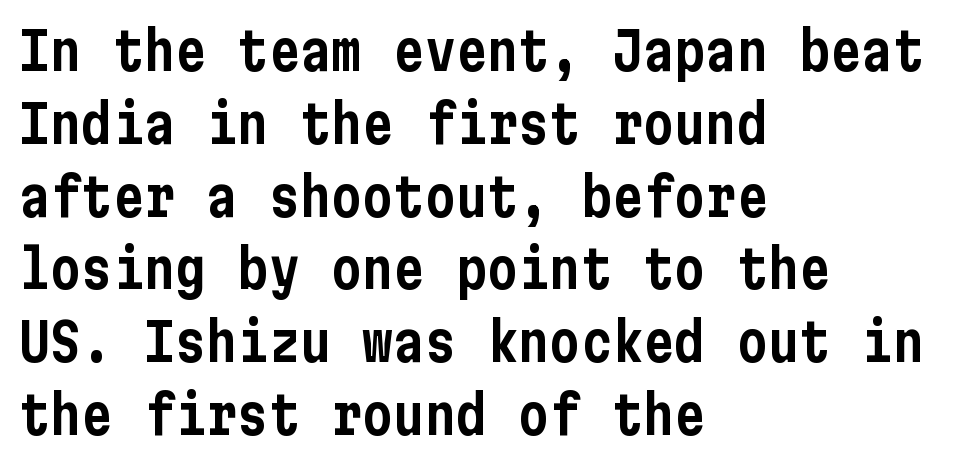
{"serif": "no", "italic": "no", "width": "condensed", "stroke_contrast": "low", "x_height": "medium", "underline": "no", "align": "left", "line_spacing": "normal", "line_spacing_ratio": 1.4, "letter_spacing": "normal", "letter_spacing_em": 0.0, "glyph_px": 52}
